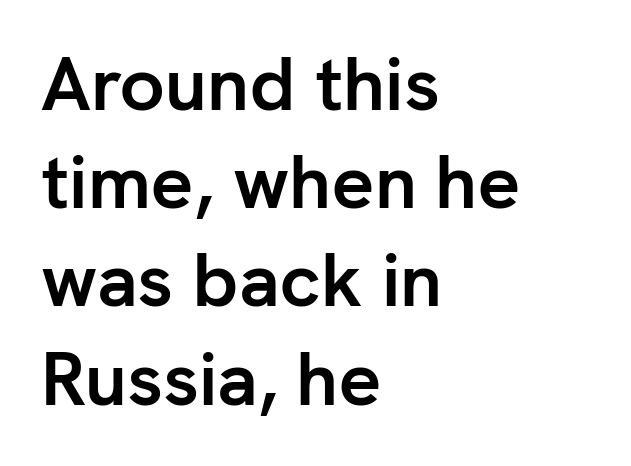
The image shows 75 px semibold sans-serif type, upright; set left-aligned, normal line spacing (1.31x), normal letter spacing, not underlined; low stroke contrast and a medium x-height.
